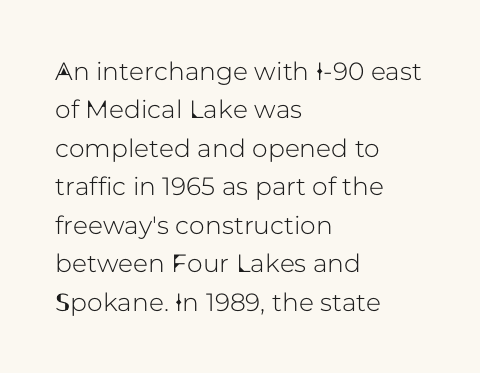
{"italic": "no", "underline": "no", "align": "left", "line_spacing": "normal", "line_spacing_ratio": 1.54, "letter_spacing": "normal", "letter_spacing_em": 0.0, "glyph_px": 25}
